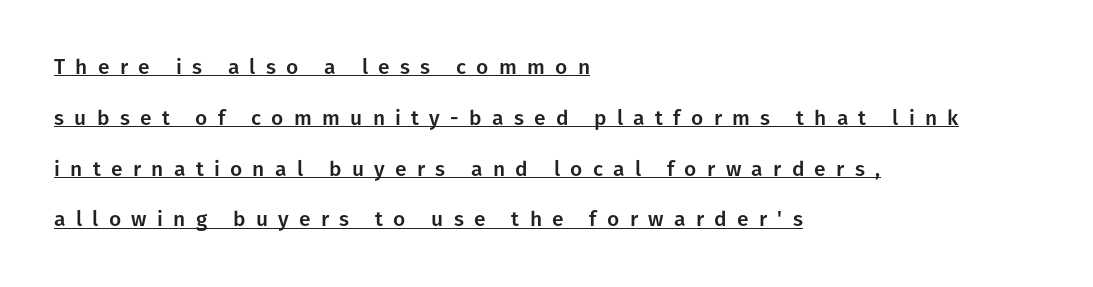
The image shows 21 px text type, upright; set left-aligned, loose line spacing (2.42x), unusually wide letter spacing (+0.49 em), underlined.
